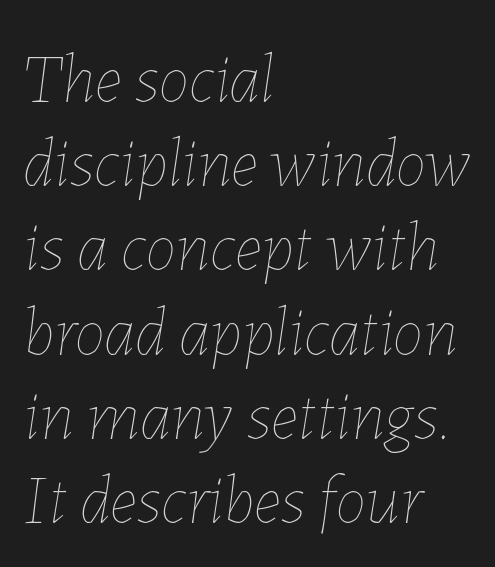
{"italic": "yes", "lean": "right", "slant_degrees": 7, "bold": "no", "weight": "thin", "width": "normal", "stroke_contrast": "low", "x_height": "medium", "monospaced": "no", "underline": "no", "align": "left", "line_spacing_ratio": 1.22, "letter_spacing": "normal", "letter_spacing_em": 0.0, "glyph_px": 69}
